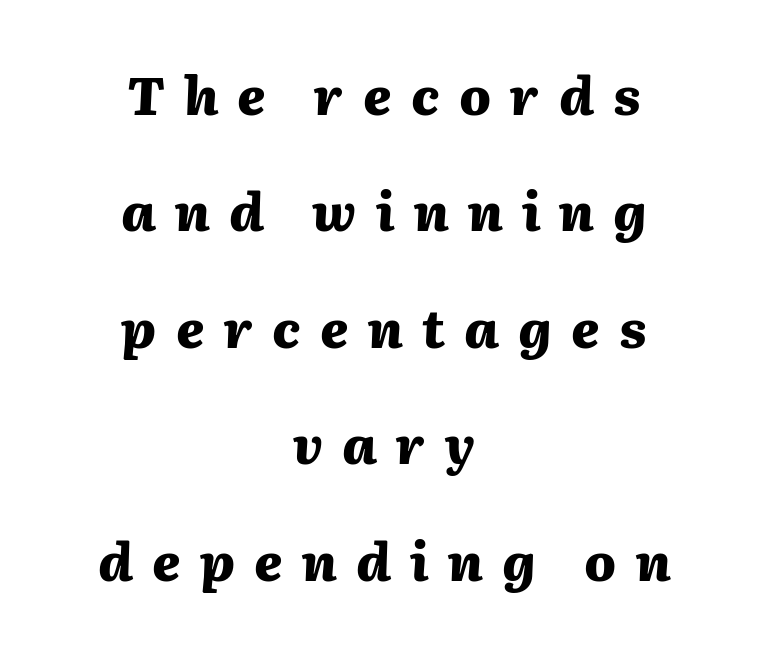
Q: Is the text bold? A: Yes.
Q: Is the text italic (slanted)? A: Yes, it leans right by about 2 degrees.
Q: Is the text underlined? A: No.
Q: How is the paragraph aligned? A: Centered.
Q: Is the spacing between letters normal or unusually wide? A: Unusually wide.
Q: Is the spacing between lines tight, normal or loose? A: Loose.
Q: Width (condensed, normal, or wide)? A: Normal.
Q: Stroke contrast? A: Medium.
Q: x-height? A: Medium.
Q: Monospaced? A: No.
